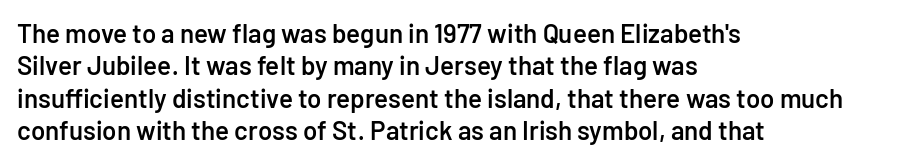
The image shows 26 px text type, upright; set left-aligned, normal line spacing (1.25x), normal letter spacing, not underlined.
